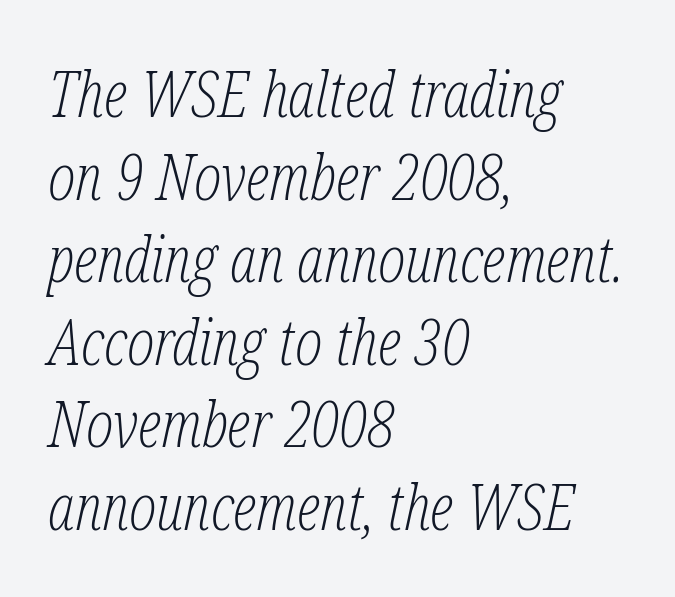
{"serif": "yes", "italic": "yes", "lean": "right", "slant_degrees": 12, "bold": "no", "weight": "light", "width": "condensed", "stroke_contrast": "low", "x_height": "medium", "monospaced": "no", "underline": "no", "align": "left", "line_spacing": "normal", "line_spacing_ratio": 1.29, "letter_spacing": "normal", "letter_spacing_em": 0.0, "glyph_px": 64}
